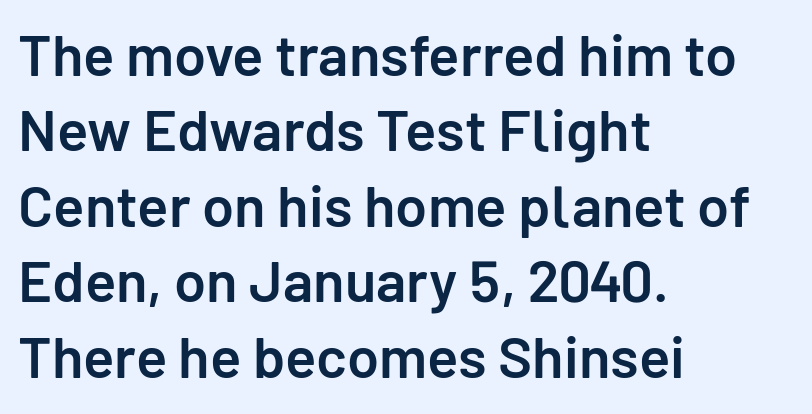
In terms of letterspacing, this is plain default setting. This sample has the flowing, uneven cadence of proportional lettering. The paragraph shown leans on its left margin. Typographic density is moderately raised because the face is semibold. Beneath every word, the page is bare. What's the leading like? Ordinary, nothing unusual.
